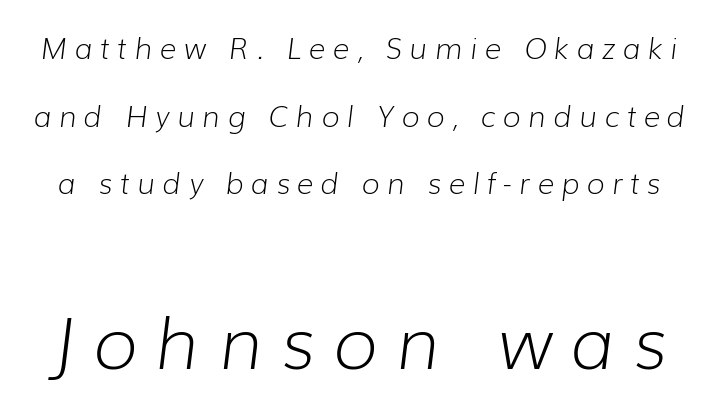
{"italic": "yes", "lean": "right", "slant_degrees": 7, "bold": "no", "weight": "light", "width": "normal", "stroke_contrast": "low", "x_height": "medium", "monospaced": "no", "underline": "no", "line_spacing": "loose", "line_spacing_ratio": 2.33, "letter_spacing": "wide", "letter_spacing_em": 0.26, "larger_block": "second", "size_ratio": 2.48, "glyph_px": 72}
